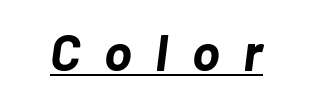
The image shows 52 px bold type, italic (leaning right); set unusually wide letter spacing (+0.46 em), underlined; low stroke contrast and a medium x-height.
